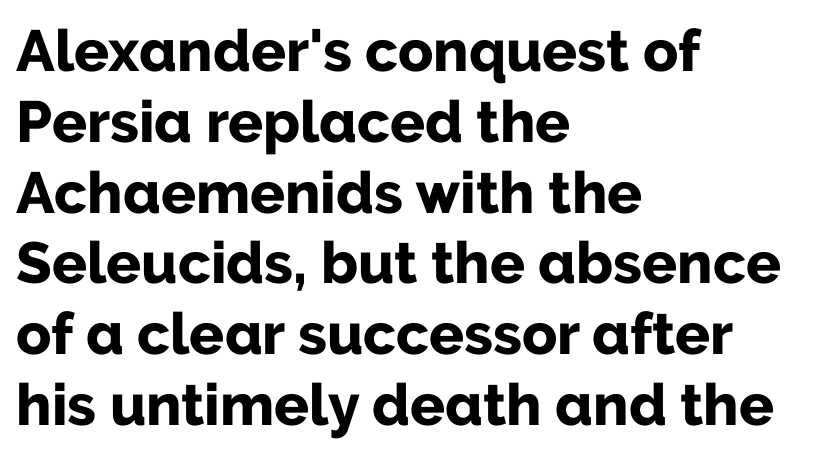
The area under the type is left untouched. In CSS terms this would be text-align: left. Its strokes are broad and dark, the hallmark of bold type. Short note: letters normally spaced. Serif or sans? Sans — the stroke terminals are bare. Character widths vary here, with narrow letters taking less room than wide ones.
